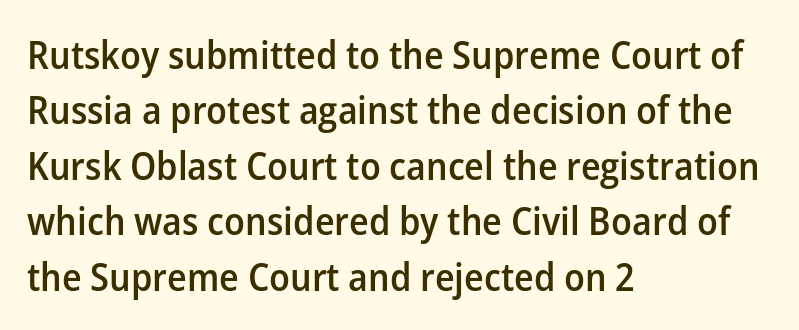
The image shows 39 px semibold sans-serif type, upright; set left-aligned, normal line spacing (1.42x), normal letter spacing, not underlined; low stroke contrast and a medium x-height.
